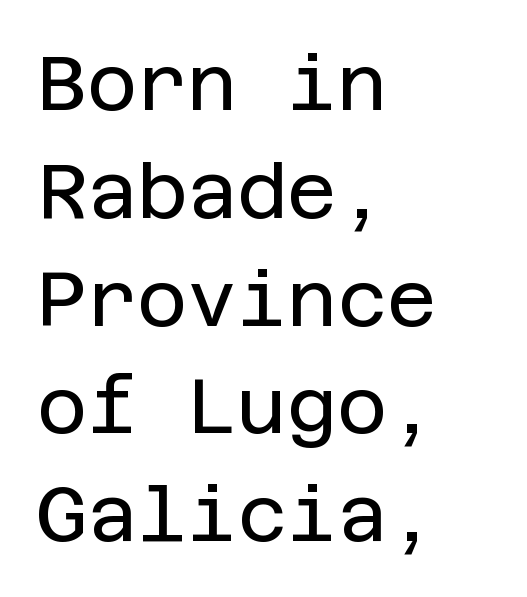
The image shows 77 px regular-weight sans-serif type, upright; set left-aligned, normal line spacing (1.4x), normal letter spacing, not underlined; low stroke contrast and a large x-height.
